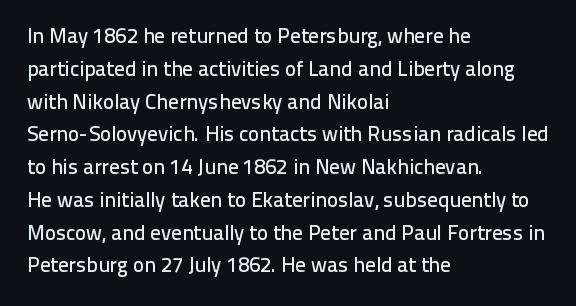
{"italic": "no", "underline": "no", "align": "left", "line_spacing": "normal", "line_spacing_ratio": 1.56, "letter_spacing": "normal", "letter_spacing_em": 0.0, "glyph_px": 21}
